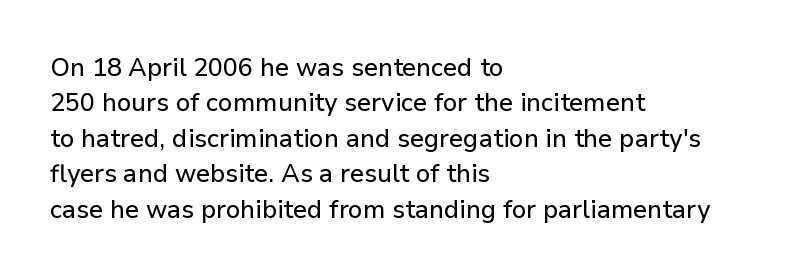
The line texture is even and compact thanks to regular tracking. Glance below the letters and you will spot only blank space. It's the straight-up-and-down kind of type. Each line starts at the same left margin while the right side varies. Reading down the column, the eye jumps a familiar distance to each next line.
